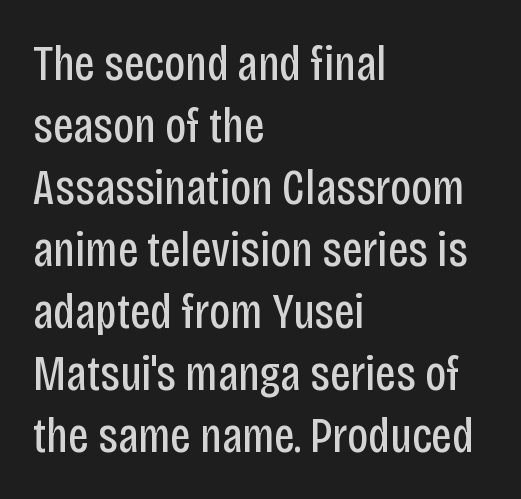
Q: Is the text bold? A: No.
Q: Is the text italic (slanted)? A: No, it is upright.
Q: Is the typeface a serif or a sans-serif typeface? A: Sans-serif.
Q: Is the text underlined? A: No.
Q: How is the paragraph aligned? A: Left-aligned.
Q: Is the spacing between letters normal or unusually wide? A: Normal.
Q: Width (condensed, normal, or wide)? A: Condensed.
Q: Stroke contrast? A: Low.
Q: x-height? A: Large.
Q: Monospaced? A: No.
